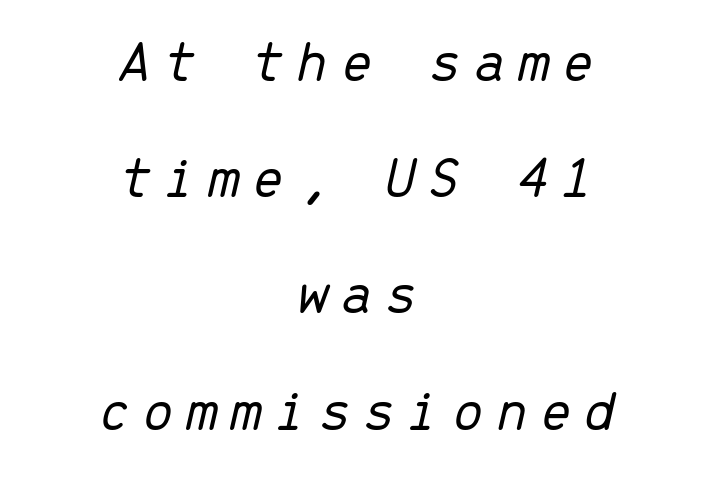
If you folded the block vertically in half, each line would mirror itself in length. Nothing heavy about these letters — not bold at all. The specimen reads as italic at a glance. Check under the words: just untouched page. The line-height multiplier appears high, well above default.
